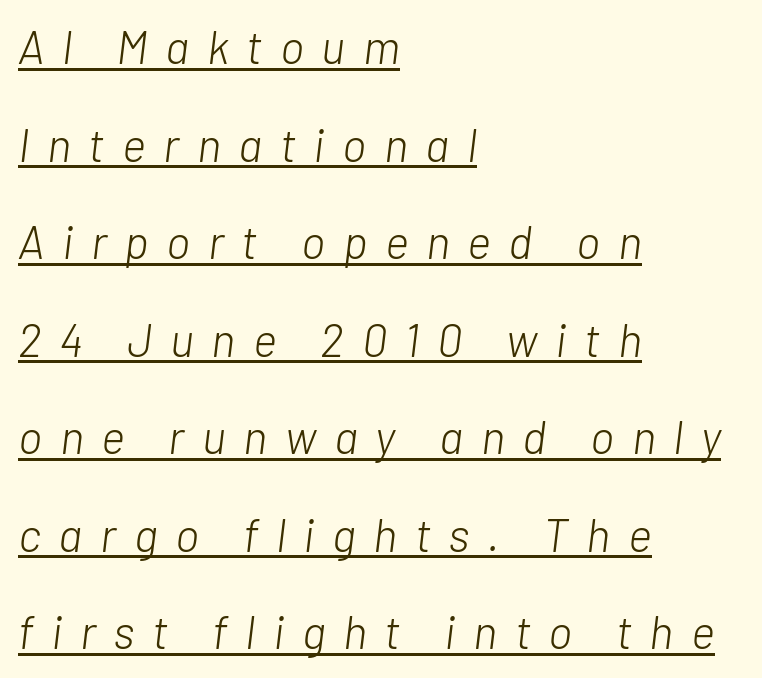
The image shows 46 px light type, italic (leaning right); set left-aligned, loose line spacing (2.12x), unusually wide letter spacing (+0.38 em), underlined; low stroke contrast and a medium x-height.
